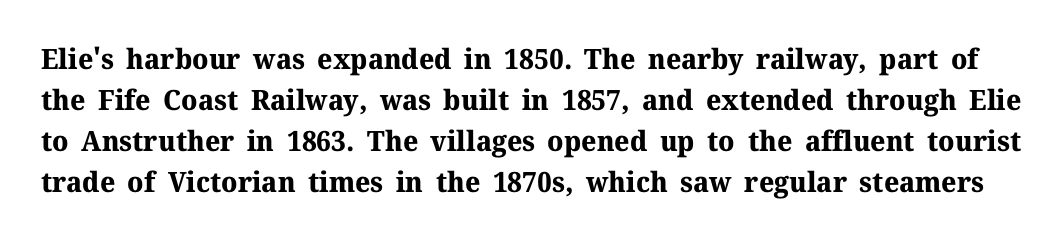
The image shows 28 px bold serif type, upright; set normal line spacing (1.46x), normal letter spacing, not underlined; medium stroke contrast and a medium x-height.
